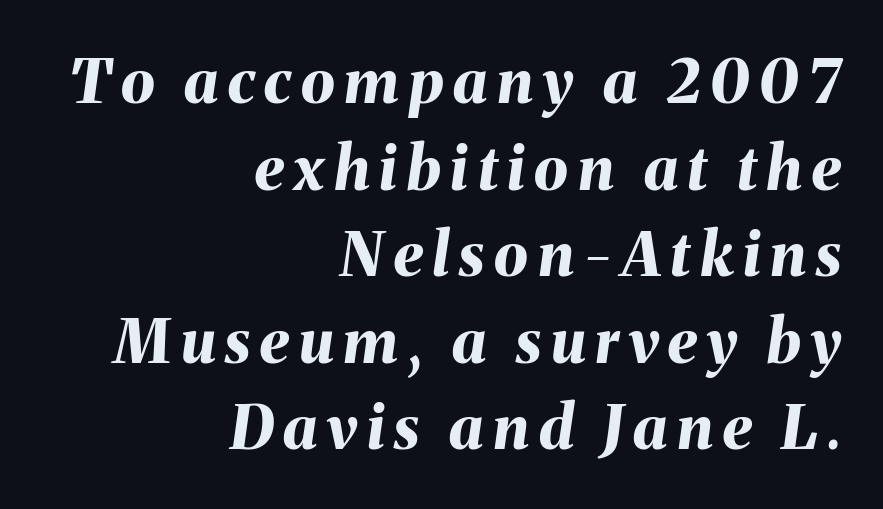
{"italic": "yes", "lean": "right", "slant_degrees": 8, "bold": "yes", "weight": "bold", "width": "normal", "stroke_contrast": "medium", "x_height": "medium", "monospaced": "no", "underline": "no", "align": "right", "line_spacing": "normal", "line_spacing_ratio": 1.42, "glyph_px": 61}
